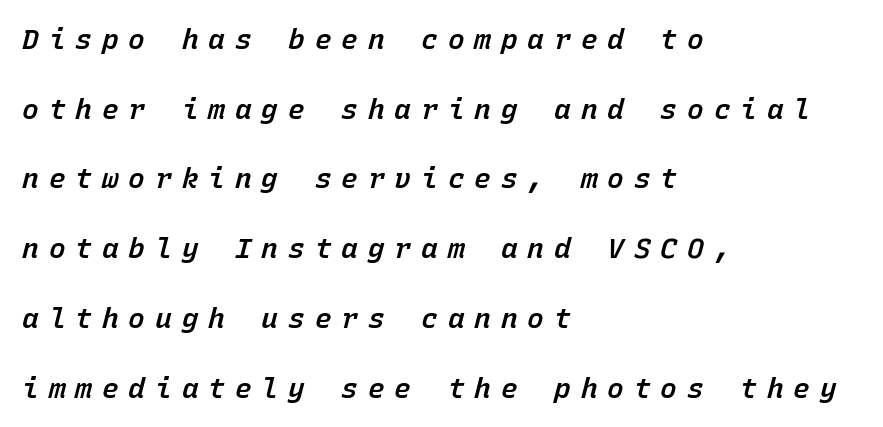
{"italic": "yes", "lean": "right", "slant_degrees": 15, "bold": "semi", "weight": "semibold", "width": "normal", "stroke_contrast": "low", "x_height": "medium", "monospaced": "yes", "underline": "no", "align": "left", "line_spacing": "loose", "line_spacing_ratio": 2.49, "letter_spacing": "wide", "letter_spacing_em": 0.35, "glyph_px": 28}
